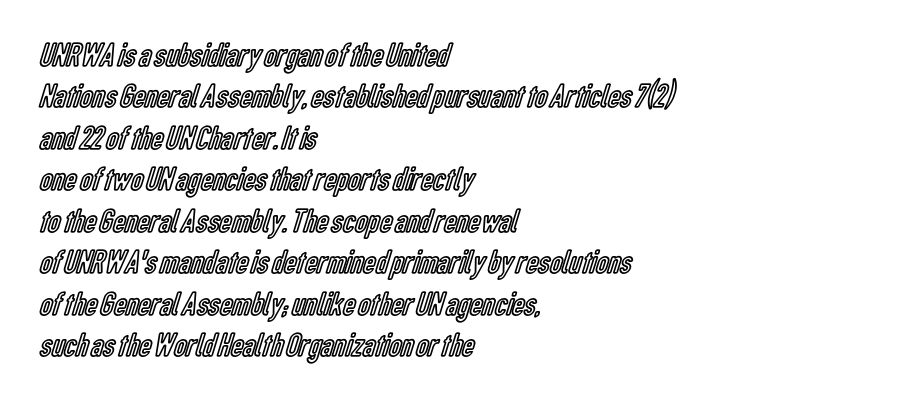
Q: Is the text italic (slanted)? A: Yes.
Q: Is the text underlined? A: No.
Q: How is the paragraph aligned? A: Left-aligned.
Q: Is the spacing between letters normal or unusually wide? A: Normal.
Q: Width (condensed, normal, or wide)? A: Condensed.
Q: x-height? A: Medium.
Q: Monospaced? A: No.
